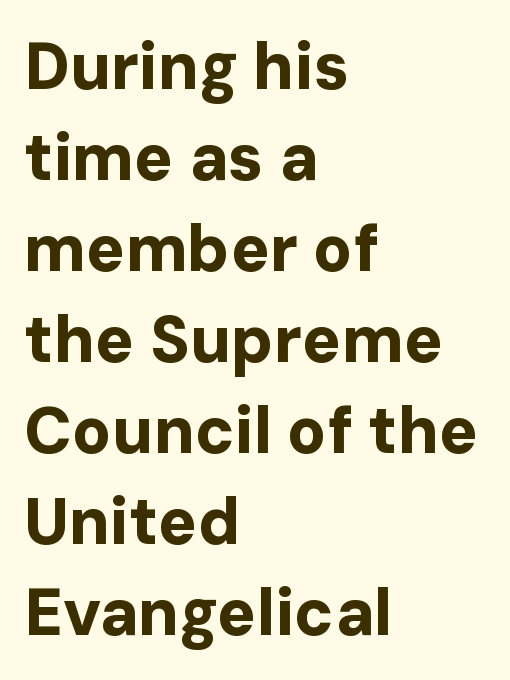
The image shows 65 px bold sans-serif type, upright; set left-aligned, normal line spacing (1.4x), normal letter spacing, not underlined; low stroke contrast and a medium x-height.
